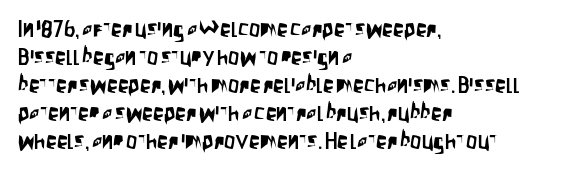
The image shows 22 px text type, upright; set left-aligned, normal line spacing (1.27x), normal letter spacing, not underlined.
